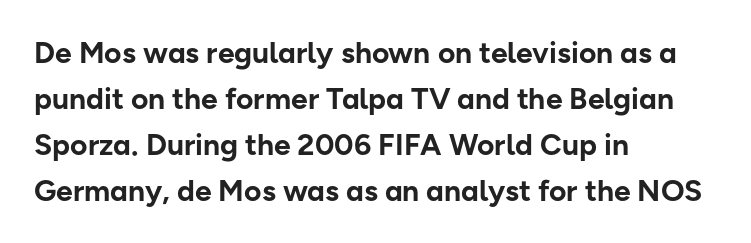
The image shows 30 px bold sans-serif type, upright; set left-aligned, normal line spacing (1.53x), normal letter spacing, not underlined; low stroke contrast and a medium x-height.
